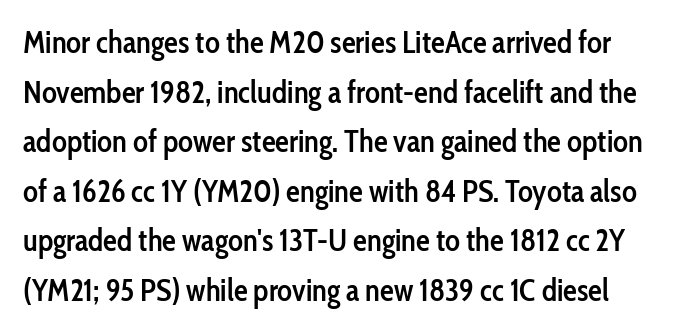
{"serif": "no", "italic": "no", "bold": "semi", "weight": "semibold", "width": "condensed", "stroke_contrast": "low", "x_height": "medium", "monospaced": "no", "underline": "no", "line_spacing": "normal", "line_spacing_ratio": 1.6, "letter_spacing": "normal", "letter_spacing_em": 0.0, "glyph_px": 31}
